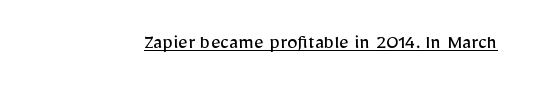
Q: Is the text bold? A: No.
Q: Is the text italic (slanted)? A: No, it is upright.
Q: Is the text underlined? A: Yes.
Q: Is the spacing between letters normal or unusually wide? A: Normal.
